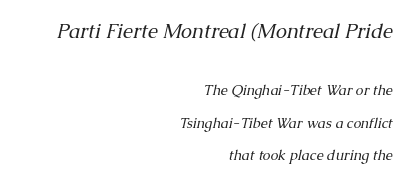
Q: Is the text bold? A: No.
Q: Is the text italic (slanted)? A: Yes, it leans right by about 13 degrees.
Q: Is the text underlined? A: No.
Q: How is the paragraph aligned? A: Right-aligned.
Q: Is the spacing between letters normal or unusually wide? A: Normal.
Q: Is the spacing between lines tight, normal or loose? A: Loose.
Q: Which block of text is set in a larger size, the first (top) or the second (bottom)? A: The first (top) one.
